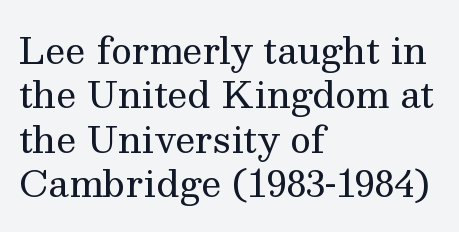
Q: Is the text bold? A: No.
Q: Is the text italic (slanted)? A: No, it is upright.
Q: Is the typeface a serif or a sans-serif typeface? A: Serif.
Q: Is the text underlined? A: No.
Q: How is the paragraph aligned? A: Left-aligned.
Q: Is the spacing between letters normal or unusually wide? A: Normal.
Q: Width (condensed, normal, or wide)? A: Normal.
Q: Stroke contrast? A: Medium.
Q: x-height? A: Medium.
Q: Monospaced? A: No.
